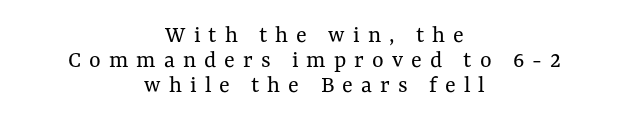
Q: Is the text bold? A: No.
Q: Is the text italic (slanted)? A: No, it is upright.
Q: Is the text underlined? A: No.
Q: How is the paragraph aligned? A: Centered.
Q: Is the spacing between letters normal or unusually wide? A: Unusually wide.
Q: Is the spacing between lines tight, normal or loose? A: Tight.
